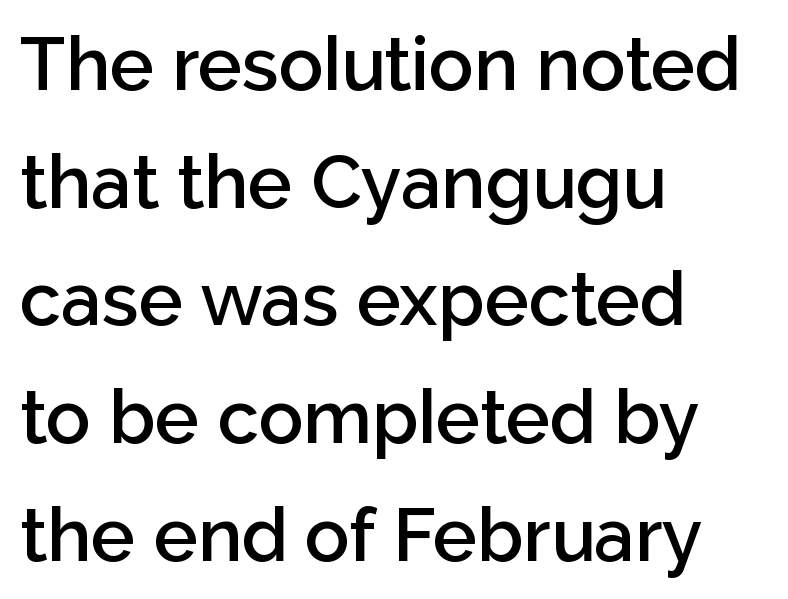
The image shows 74 px semibold sans-serif type, upright; set left-aligned, normal line spacing (1.59x), normal letter spacing, not underlined; low stroke contrast and a medium x-height.
